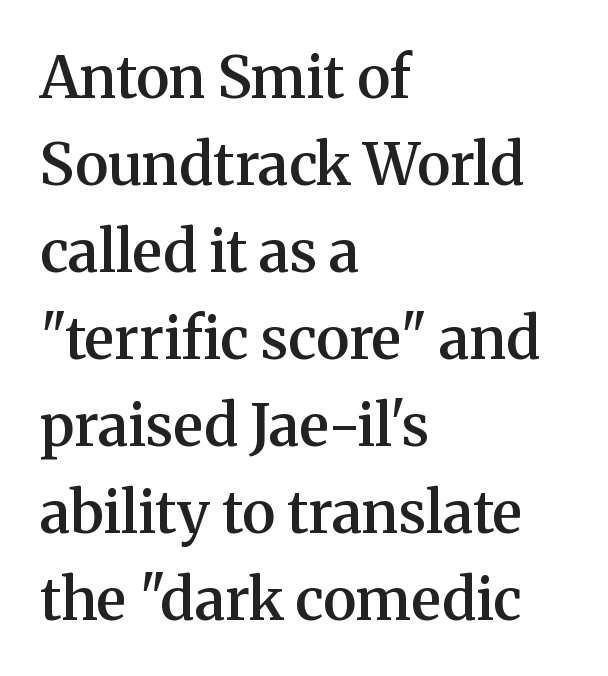
Q: Is the text bold? A: Semi-bold.
Q: Is the text italic (slanted)? A: No, it is upright.
Q: Is the typeface a serif or a sans-serif typeface? A: Serif.
Q: Is the text underlined? A: No.
Q: How is the paragraph aligned? A: Left-aligned.
Q: Is the spacing between letters normal or unusually wide? A: Normal.
Q: Is the spacing between lines tight, normal or loose? A: Normal.
Q: Width (condensed, normal, or wide)? A: Normal.
Q: Stroke contrast? A: Medium.
Q: x-height? A: Medium.
Q: Monospaced? A: No.
